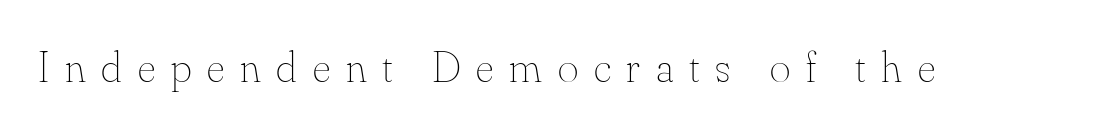
{"italic": "no", "bold": "no", "weight": "thin", "width": "normal", "stroke_contrast": "medium", "x_height": "small", "monospaced": "no", "underline": "no", "letter_spacing": "wide", "letter_spacing_em": 0.36, "glyph_px": 44}
